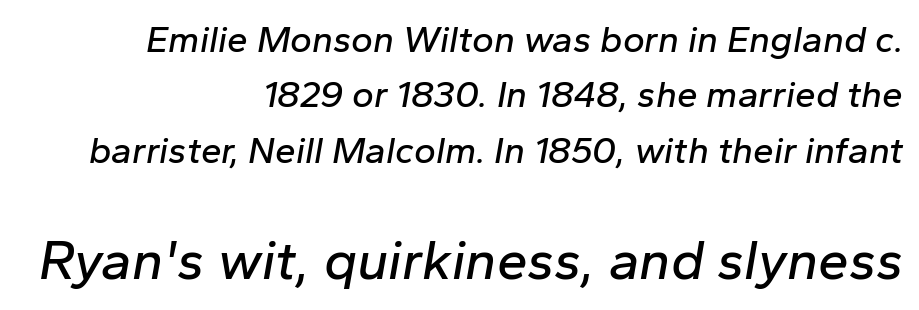
The setting favours the right margin, as signatures and pull-quotes sometimes do. A typesetter would call this proportional, since set widths differ per character. The axis of the letterforms is tilted away from vertical. A typesetter would call this zero additional tracking. Compare the two chunks: the lower has the greater cap height.
